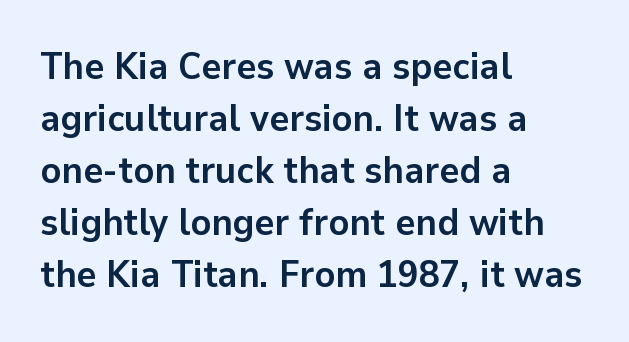
{"serif": "no", "italic": "no", "bold": "yes", "weight": "semibold", "width": "normal", "stroke_contrast": "low", "x_height": "medium", "monospaced": "no", "underline": "no", "align": "left", "line_spacing": "normal", "line_spacing_ratio": 1.37, "letter_spacing": "normal", "letter_spacing_em": 0.0, "glyph_px": 38}
